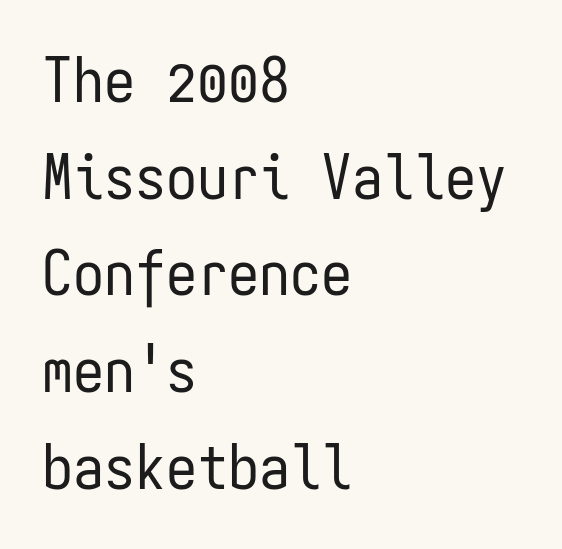
Q: Is the text bold? A: No.
Q: Is the text italic (slanted)? A: No, it is upright.
Q: Is the typeface a serif or a sans-serif typeface? A: Sans-serif.
Q: Is the text underlined? A: No.
Q: How is the paragraph aligned? A: Left-aligned.
Q: Is the spacing between letters normal or unusually wide? A: Normal.
Q: Is the spacing between lines tight, normal or loose? A: Normal.
Q: Width (condensed, normal, or wide)? A: Condensed.
Q: Stroke contrast? A: Low.
Q: x-height? A: Medium.
Q: Monospaced? A: Yes.
